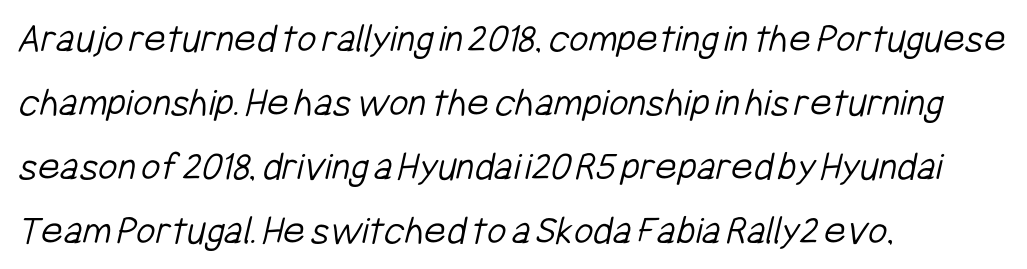
The image shows 42 px light, condensed sans-serif type; set left-aligned, normal line spacing (1.52x), normal letter spacing, not underlined; low stroke contrast and a medium x-height.
